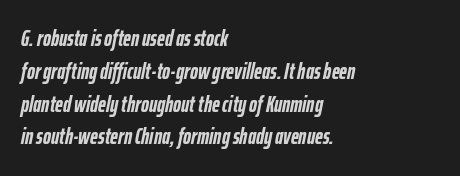
{"italic": "yes", "lean": "right", "slant_degrees": 12, "bold": "yes", "underline": "no", "align": "left", "line_spacing": "normal", "line_spacing_ratio": 1.49, "letter_spacing": "normal", "letter_spacing_em": 0.0, "glyph_px": 22}
